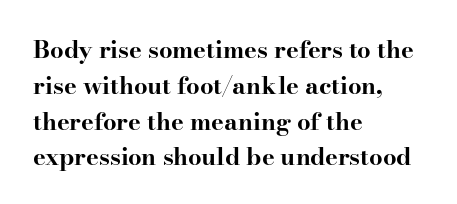
The image shows 24 px bold type, upright; set left-aligned, normal line spacing (1.49x), normal letter spacing, not underlined.
